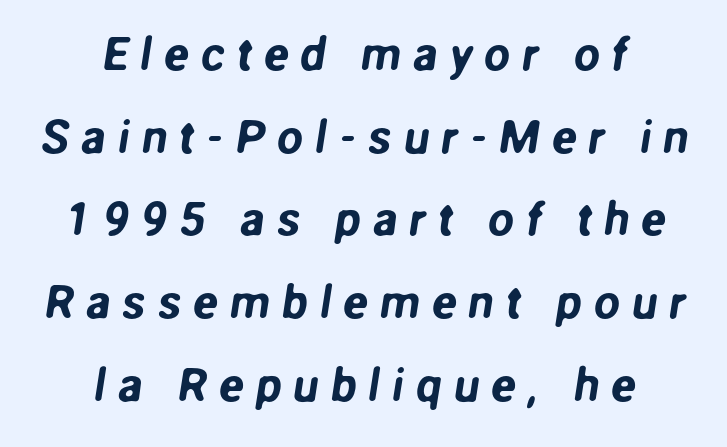
{"serif": "no", "width": "normal", "stroke_contrast": "low", "x_height": "medium", "monospaced": "no", "underline": "no", "align": "center", "line_spacing_ratio": 1.76, "letter_spacing": "wide", "letter_spacing_em": 0.24, "glyph_px": 47}
